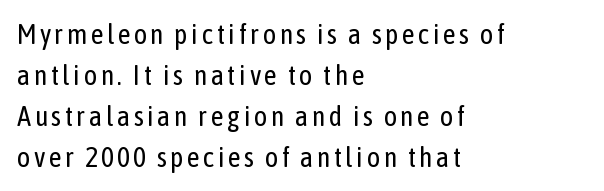
The image shows 28 px regular-weight, condensed sans-serif type, upright; set left-aligned, normal line spacing (1.47x), not underlined; low stroke contrast and a medium x-height.
